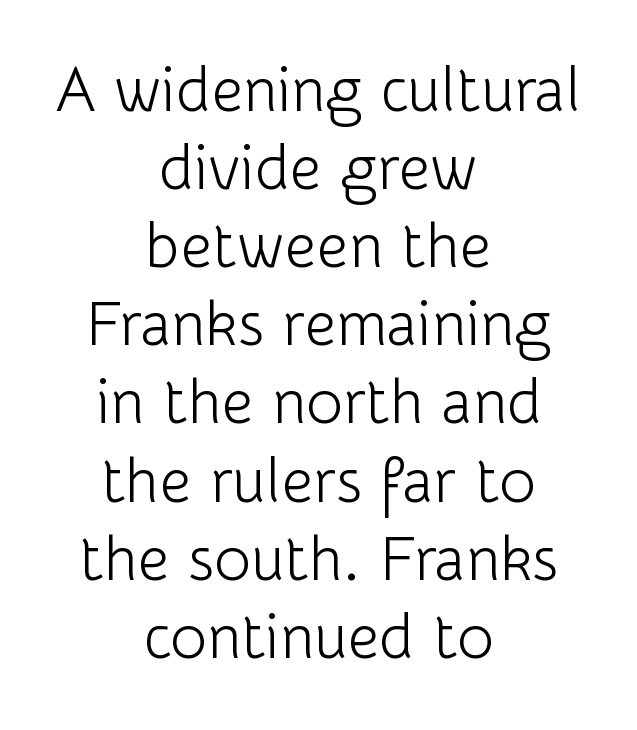
The face looks like a standard text weight, possibly lighter. If you measured baseline to baseline, you'd find a middling distance. There is no visible air inserted between adjacent glyphs. These lines are centered, leaving both edges ragged. The foot of each line stays bare and open. To sum up the face: it is a sans, with no serifs.
